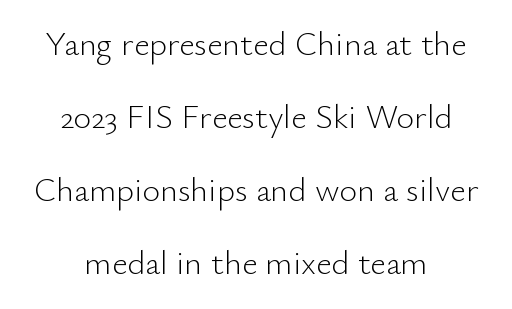
{"serif": "no", "italic": "no", "bold": "no", "weight": "light", "width": "normal", "stroke_contrast": "low", "x_height": "small", "monospaced": "no", "underline": "no", "align": "center", "line_spacing": "loose", "line_spacing_ratio": 2.15, "letter_spacing": "normal", "letter_spacing_em": 0.0, "glyph_px": 34}
